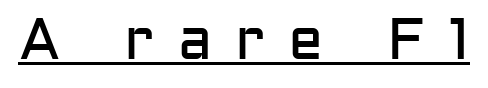
No heavy texture on the line: the type isn't bold. Characters follow at a spacing far wider than the type designer built in. These lines are composed in type without serifs. Ascenders rise straight up at ninety degrees. Students, observe the line beneath the letters — that is underlining.
